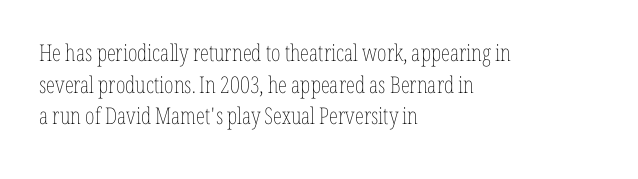
{"italic": "no", "bold": "no", "underline": "no", "align": "left", "line_spacing": "normal", "line_spacing_ratio": 1.37, "letter_spacing": "normal", "letter_spacing_em": 0.0, "glyph_px": 23}
